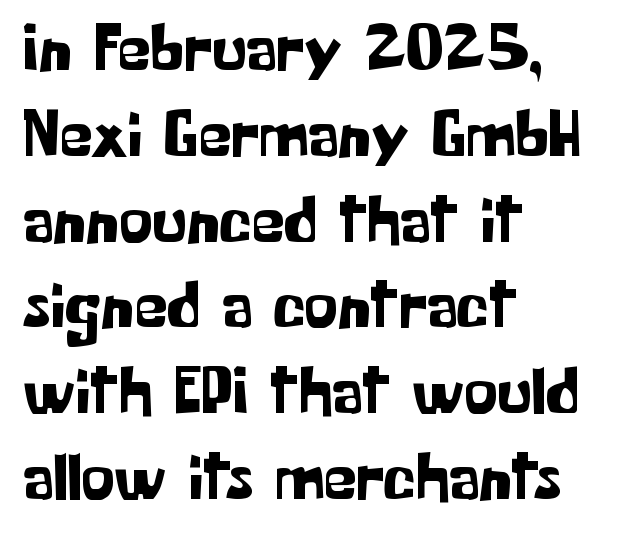
{"serif": "no", "italic": "no", "width": "normal", "stroke_contrast": "low", "x_height": "medium", "monospaced": "no", "underline": "no", "align": "left", "line_spacing": "normal", "line_spacing_ratio": 1.3, "letter_spacing": "normal", "letter_spacing_em": 0.0, "glyph_px": 66}
